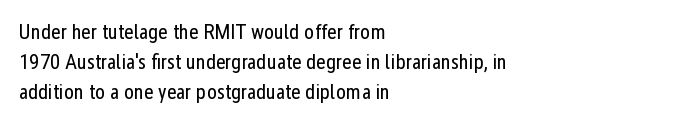
{"italic": "no", "bold": "no", "underline": "no", "align": "left", "line_spacing": "normal", "line_spacing_ratio": 1.42, "letter_spacing": "normal", "letter_spacing_em": 0.0, "glyph_px": 21}
